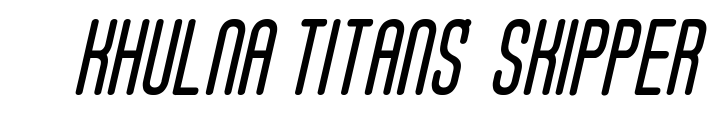
In terms of letterspacing, this is plain default setting. Only glyphs here, with clear space below each row. Ink coverage per letter is moderate at most. Character widths vary here, with narrow letters taking less room than wide ones. Look at the bottom of the vertical strokes: they stop flat, with no serifs.
